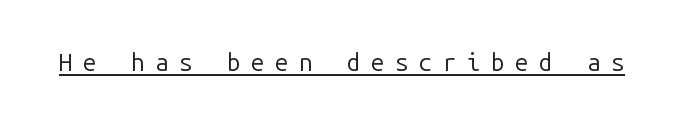
{"italic": "no", "bold": "no", "underline": "yes", "letter_spacing": "wide", "letter_spacing_em": 0.44, "glyph_px": 24}
